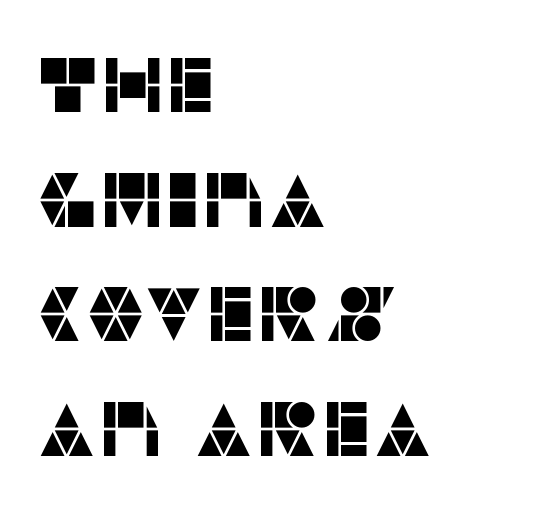
Q: Is the text italic (slanted)? A: No, it is upright.
Q: Is the typeface a serif or a sans-serif typeface? A: Sans-serif.
Q: Is the text underlined? A: No.
Q: How is the paragraph aligned? A: Left-aligned.
Q: Is the spacing between letters normal or unusually wide? A: Normal.
Q: Is the spacing between lines tight, normal or loose? A: Normal.
Q: Width (condensed, normal, or wide)? A: Normal.
Q: Stroke contrast? A: Low.
Q: x-height? A: Large.
Q: Monospaced? A: No.
